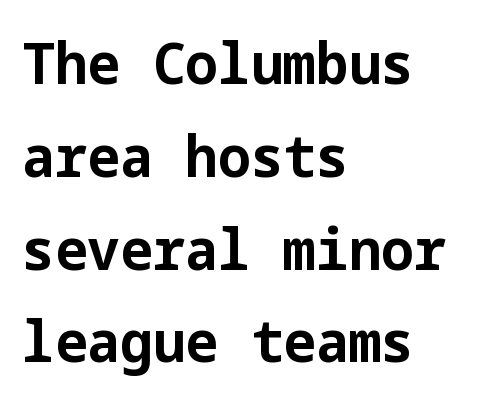
Q: Is the text bold? A: Yes.
Q: Is the text italic (slanted)? A: No, it is upright.
Q: Is the typeface a serif or a sans-serif typeface? A: Sans-serif.
Q: Is the text underlined? A: No.
Q: How is the paragraph aligned? A: Left-aligned.
Q: Is the spacing between letters normal or unusually wide? A: Normal.
Q: Is the spacing between lines tight, normal or loose? A: Normal.
Q: Width (condensed, normal, or wide)? A: Normal.
Q: Stroke contrast? A: Low.
Q: x-height? A: Medium.
